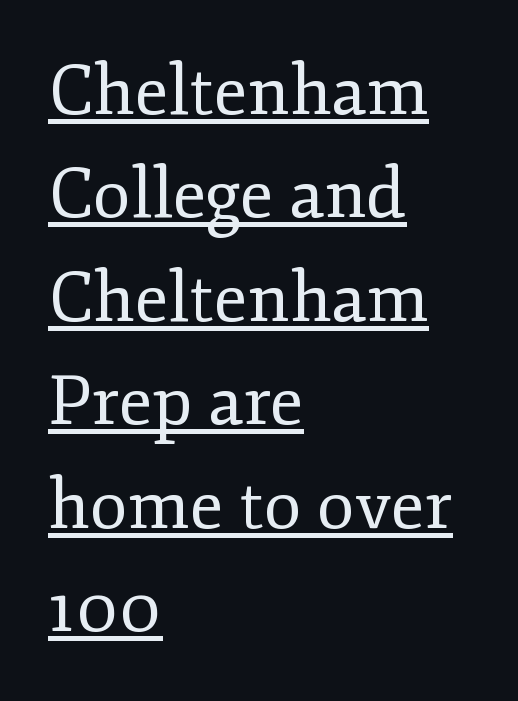
{"serif": "yes", "italic": "no", "bold": "no", "weight": "regular", "width": "normal", "stroke_contrast": "low", "x_height": "small", "monospaced": "no", "underline": "yes", "align": "left", "line_spacing": "normal", "line_spacing_ratio": 1.5, "letter_spacing": "normal", "letter_spacing_em": 0.0, "glyph_px": 69}
